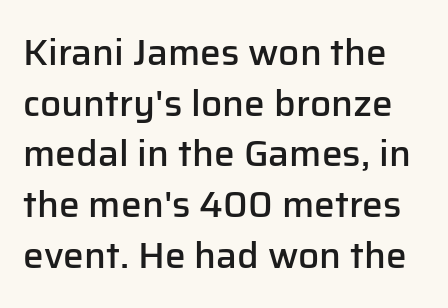
{"serif": "no", "italic": "no", "bold": "semi", "weight": "semibold", "width": "normal", "stroke_contrast": "low", "x_height": "medium", "monospaced": "no", "underline": "no", "line_spacing": "normal", "line_spacing_ratio": 1.37, "letter_spacing": "normal", "letter_spacing_em": 0.0, "glyph_px": 37}
